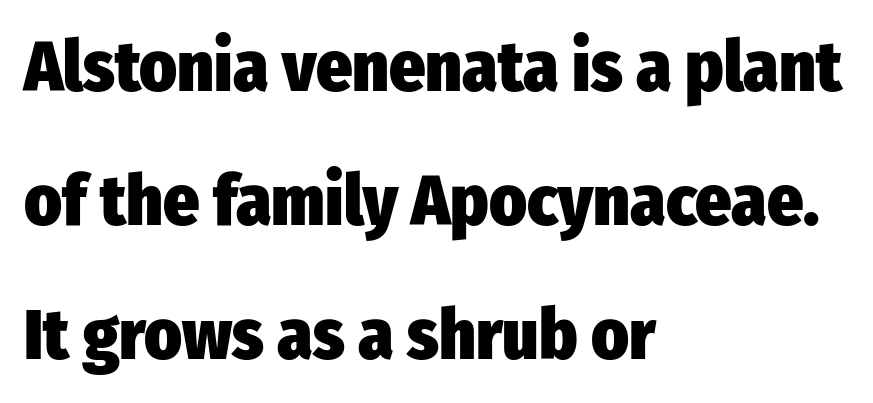
In terms of weight, the rendering is a true, heavy bold. Each letter keeps its own natural width here, so spacing adapts to shape. Type without underlining. Default kerning and tracking; the words read as compact shapes. In terms of letterform style, serifs are entirely absent.
